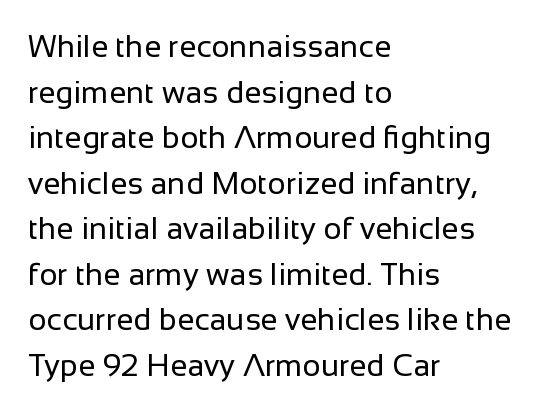
The lines sit at an ordinary, default distance from one another. Typographically, this falls in the sans-serif category. On a weight scale, this lands at 450 or below. Glyph-to-glyph distance matches everyday printed text. Beneath every word, the page is bare. Varying glyph widths throughout — classic text-font behaviour.
